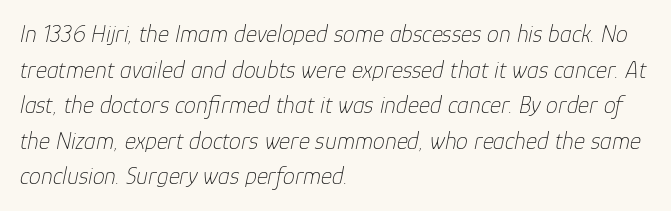
{"italic": "yes", "lean": "right", "slant_degrees": 12, "bold": "no", "underline": "no", "align": "left", "line_spacing": "normal", "line_spacing_ratio": 1.48, "letter_spacing": "normal", "letter_spacing_em": 0.0, "glyph_px": 24}
